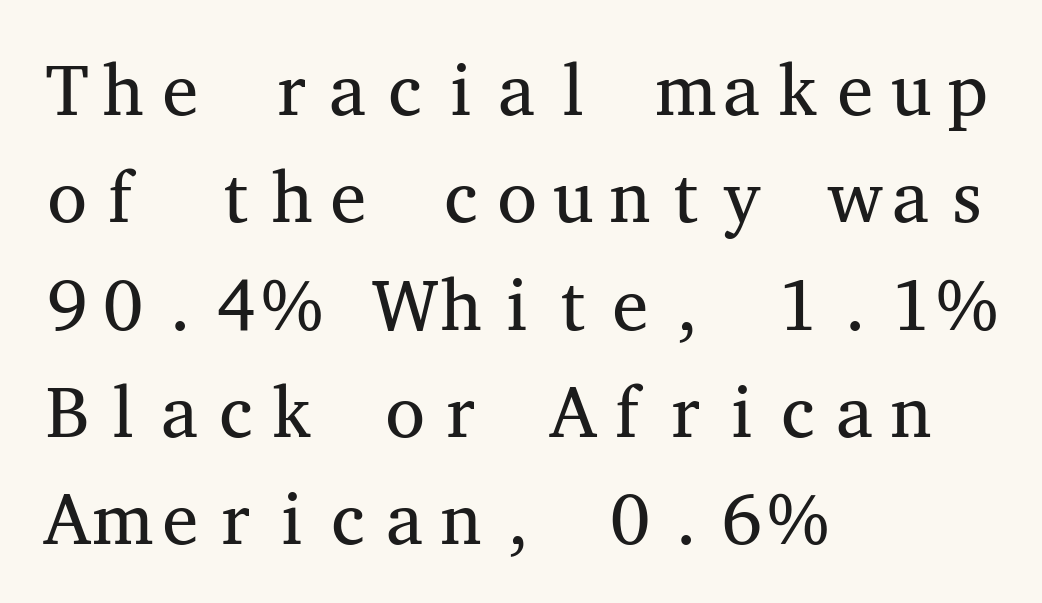
{"serif": "yes", "italic": "no", "bold": "no", "weight": "regular", "width": "wide", "stroke_contrast": "medium", "x_height": "medium", "monospaced": "yes", "underline": "no", "align": "left", "line_spacing": "normal", "line_spacing_ratio": 1.49, "letter_spacing": "normal", "letter_spacing_em": 0.0, "glyph_px": 72}
